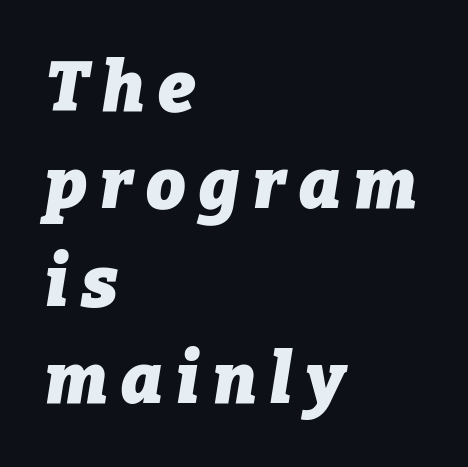
Q: Is the text bold? A: Yes.
Q: Is the text italic (slanted)? A: Yes, it leans right by about 9 degrees.
Q: Is the text underlined? A: No.
Q: How is the paragraph aligned? A: Left-aligned.
Q: Is the spacing between lines tight, normal or loose? A: Normal.
Q: Width (condensed, normal, or wide)? A: Normal.
Q: Stroke contrast? A: Low.
Q: x-height? A: Medium.
Q: Monospaced? A: No.
